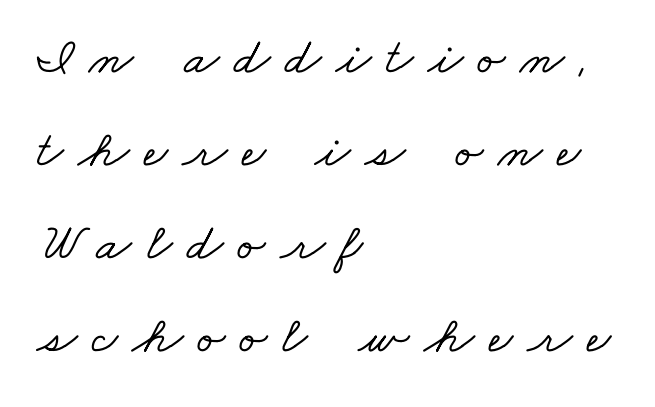
The setting favours the left margin, as ordinary paragraphs usually do. These lines have a slow, spaced-out rhythm from letter to letter. Only glyphs here, with clear space below each row. The rendering uses natural spacing where letterforms have individual widths. Typographically, this falls in the serif category.
